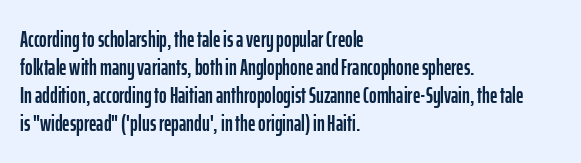
Q: Is the text italic (slanted)? A: No, it is upright.
Q: Is the text underlined? A: No.
Q: How is the paragraph aligned? A: Left-aligned.
Q: Is the spacing between letters normal or unusually wide? A: Normal.
